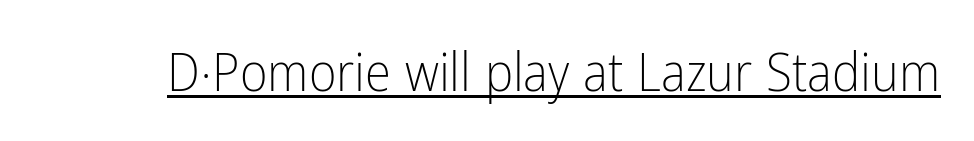
{"serif": "no", "italic": "no", "bold": "no", "weight": "light", "width": "condensed", "stroke_contrast": "low", "x_height": "medium", "monospaced": "no", "underline": "yes", "letter_spacing": "normal", "letter_spacing_em": 0.0, "glyph_px": 53}
